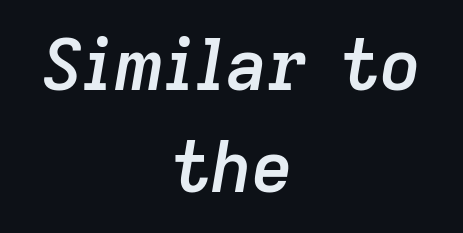
In terms of weight, the rendering is demibold, just under bold. Quick note: underline off. The rendering keeps characters at their native spacing. A typesetter would call this proportional, since set widths differ per character.
